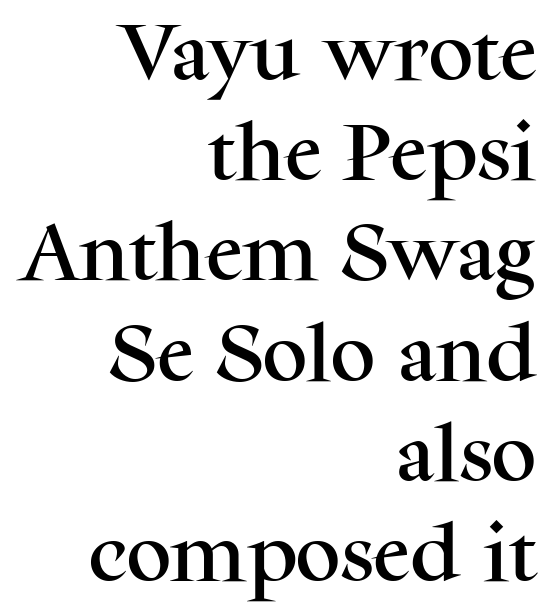
The image shows 63 px serif type, upright; set right-aligned, normal line spacing (1.59x), normal letter spacing, not underlined; medium stroke contrast and a medium x-height.
